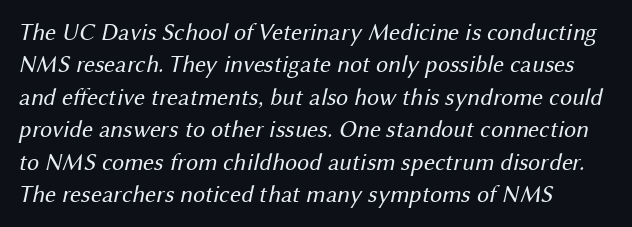
Q: Is the text bold? A: No.
Q: Is the text underlined? A: No.
Q: How is the paragraph aligned? A: Left-aligned.
Q: Is the spacing between letters normal or unusually wide? A: Normal.
Q: Is the spacing between lines tight, normal or loose? A: Normal.
